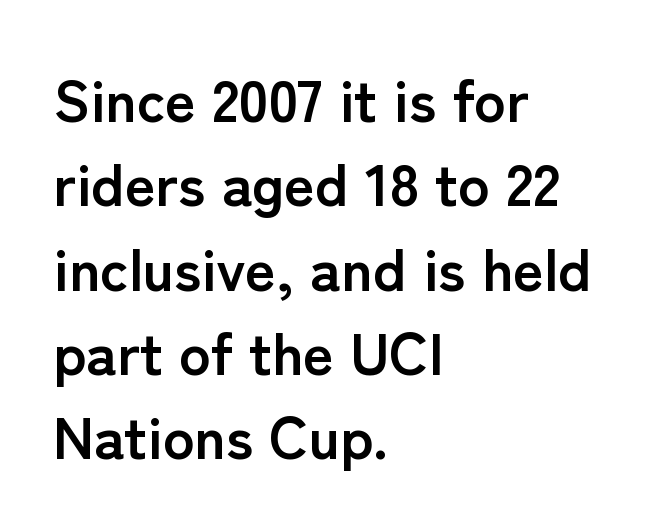
Upright lettering throughout. Its strokes are broad and dark, the hallmark of bold type. The words here are not underlined. The passage shown is typed in a proportional face where columns would drift. Look at the tracking — it's just the regular setting, nothing added. Evenly set lines give the paragraph a standard silhouette.
